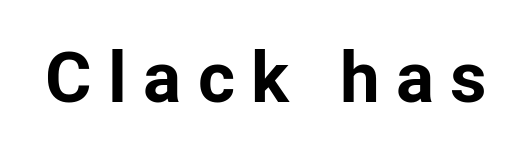
{"serif": "no", "italic": "no", "bold": "yes", "weight": "bold", "width": "normal", "stroke_contrast": "low", "x_height": "medium", "monospaced": "no", "underline": "no", "letter_spacing": "wide", "letter_spacing_em": 0.23, "glyph_px": 71}
